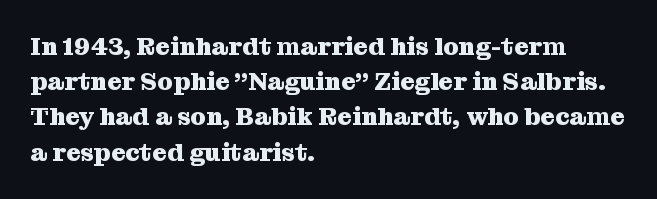
Q: Is the text bold? A: Yes.
Q: Is the text italic (slanted)? A: No, it is upright.
Q: Is the text underlined? A: No.
Q: How is the paragraph aligned? A: Left-aligned.
Q: Is the spacing between letters normal or unusually wide? A: Normal.
Q: Is the spacing between lines tight, normal or loose? A: Normal.
